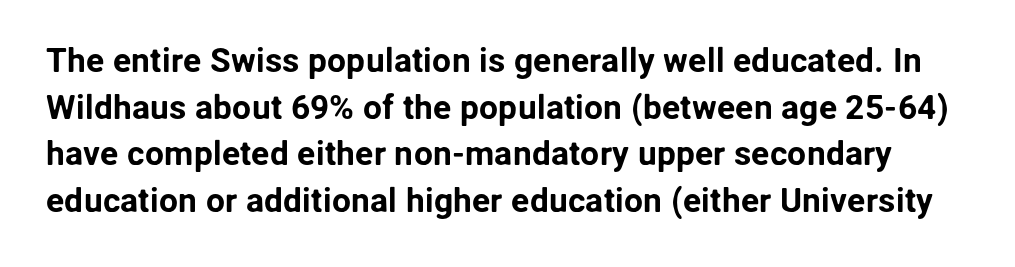
Type without underlining. Regular leading. Look at the tracking — it's just the regular setting, nothing added. The passage shown is typed in a proportional face where columns would drift. Characters remain perfectly vertical along every line.
